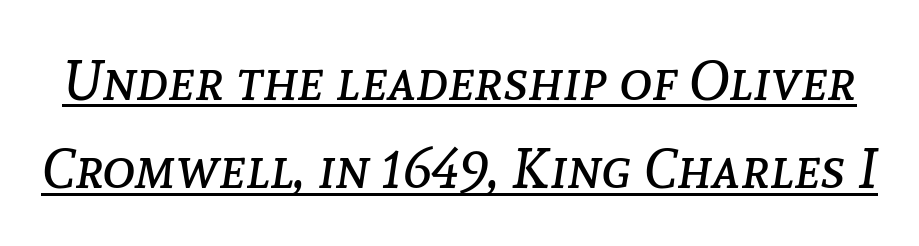
The image shows 56 px regular-weight type, italic (leaning right); set normal line spacing (1.58x), normal letter spacing, underlined; low stroke contrast and a medium x-height.
